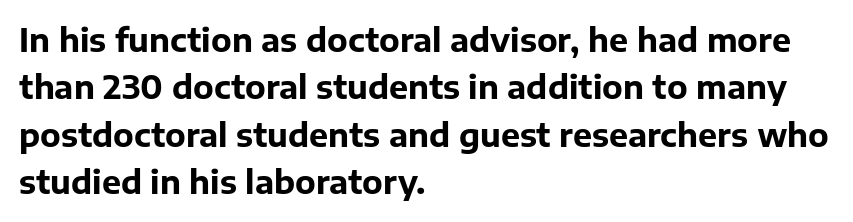
The image shows 32 px bold sans-serif type, upright; set left-aligned, normal line spacing (1.48x), normal letter spacing, not underlined; low stroke contrast and a medium x-height.
